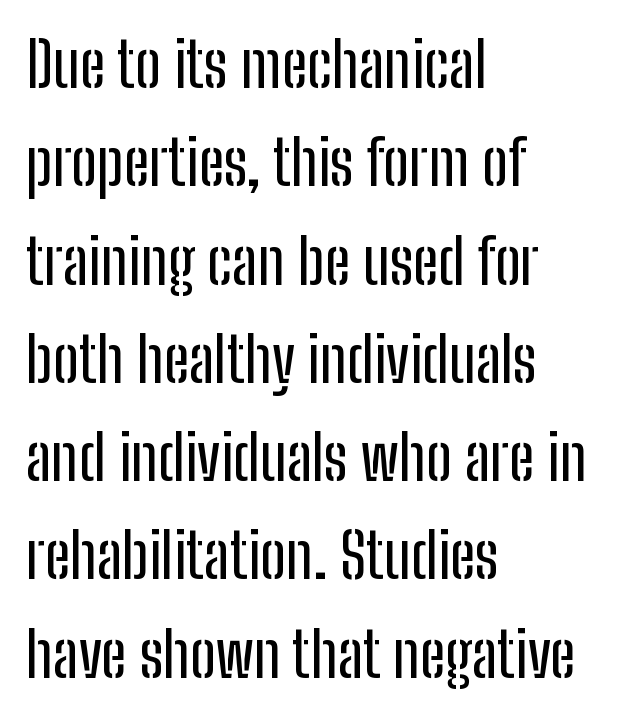
The rendering anchors every line to the left-hand side. What stands out about the letter spacing? Nothing — it is the standard amount. Vertical spacing — default. Tall strokes in this sample are plumb rather than angled. Letters rest on an invisible, unmarked baseline.
